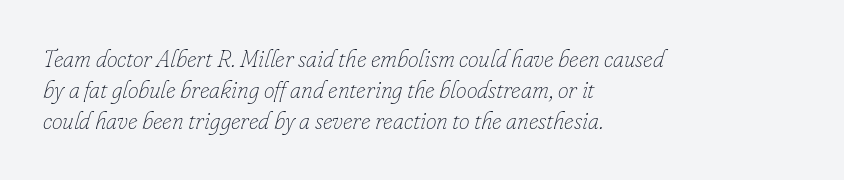
The image shows 24 px text type, italic (leaning right); set left-aligned, normal line spacing (1.3x), normal letter spacing, not underlined.
